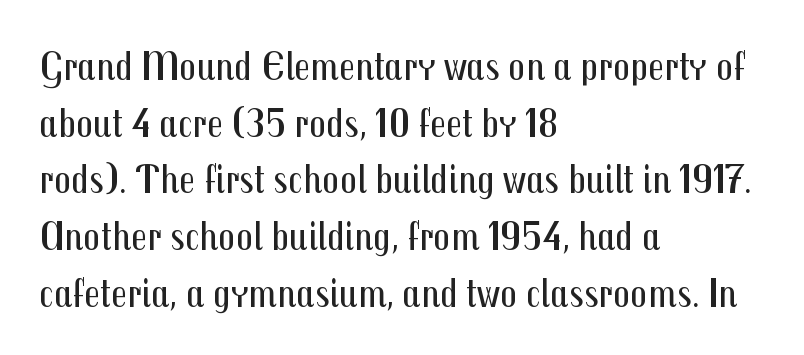
How are the letters spaced? Ordinarily, with no added tracking. Is the block centered? No — it sits flush against the left margin. Stems and bowls with no extra thickness — not bold. Font category for this specimen: sans-serif.
